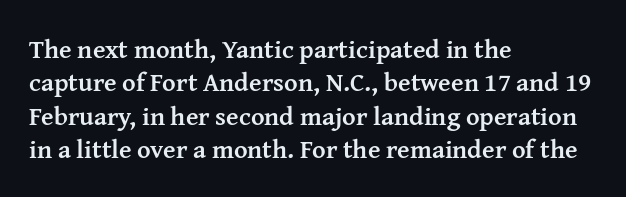
Q: Is the text bold? A: Yes.
Q: Is the text italic (slanted)? A: No, it is upright.
Q: Is the text underlined? A: No.
Q: How is the paragraph aligned? A: Left-aligned.
Q: Is the spacing between letters normal or unusually wide? A: Normal.
Q: Is the spacing between lines tight, normal or loose? A: Normal.
